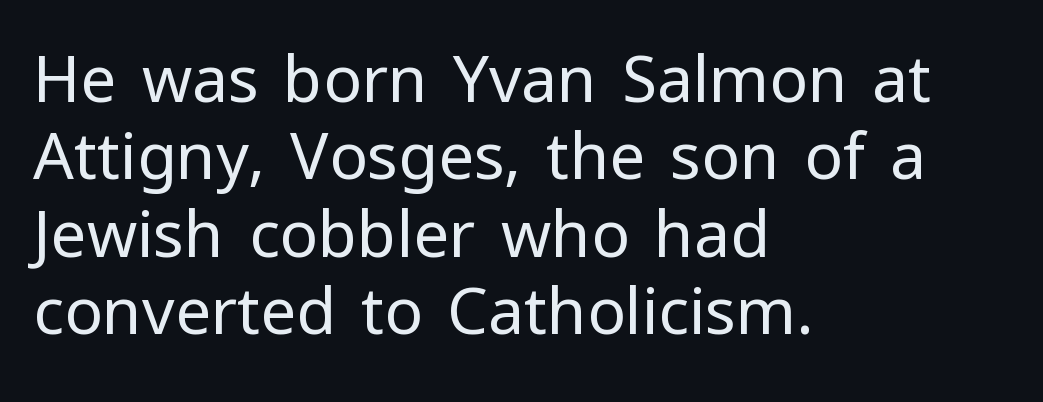
{"serif": "no", "italic": "no", "bold": "no", "weight": "regular", "width": "normal", "stroke_contrast": "low", "x_height": "medium", "monospaced": "no", "underline": "no", "align": "left", "line_spacing_ratio": 1.21, "letter_spacing": "normal", "letter_spacing_em": 0.0, "glyph_px": 64}
